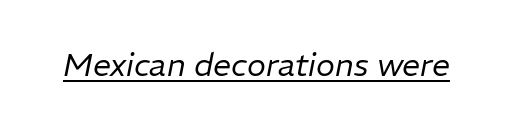
Q: Is the text bold? A: No.
Q: Is the text italic (slanted)? A: Yes, it leans right by about 11 degrees.
Q: Is the text underlined? A: Yes.
Q: Is the spacing between letters normal or unusually wide? A: Normal.
Q: Width (condensed, normal, or wide)? A: Normal.
Q: Stroke contrast? A: Low.
Q: x-height? A: Medium.
Q: Monospaced? A: No.
